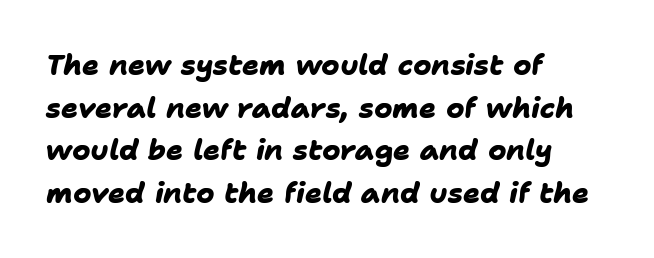
{"serif": "no", "bold": "yes", "weight": "heavy", "width": "normal", "stroke_contrast": "low", "x_height": "medium", "monospaced": "no", "underline": "no", "align": "left", "line_spacing": "normal", "line_spacing_ratio": 1.52, "letter_spacing": "normal", "letter_spacing_em": 0.0, "glyph_px": 28}
